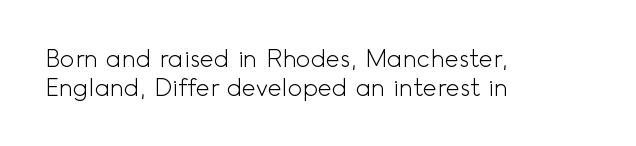
Q: Is the text bold? A: No.
Q: Is the text italic (slanted)? A: No, it is upright.
Q: Is the text underlined? A: No.
Q: How is the paragraph aligned? A: Left-aligned.
Q: Is the spacing between letters normal or unusually wide? A: Normal.
